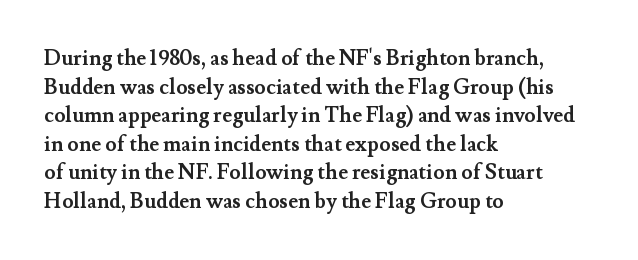
Q: Is the text bold? A: Yes.
Q: Is the text italic (slanted)? A: No, it is upright.
Q: Is the text underlined? A: No.
Q: How is the paragraph aligned? A: Left-aligned.
Q: Is the spacing between letters normal or unusually wide? A: Normal.
Q: Is the spacing between lines tight, normal or loose? A: Normal.
